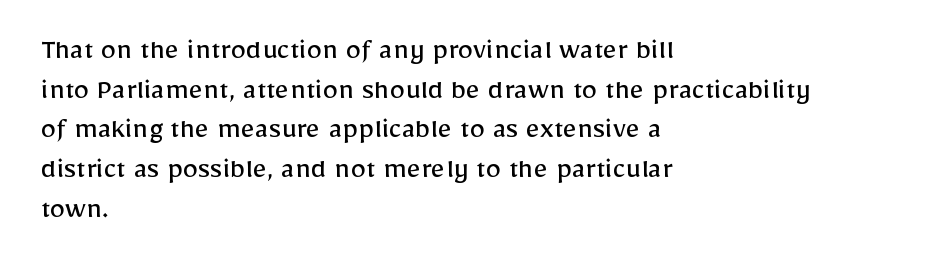
{"serif": "no", "italic": "no", "bold": "no", "weight": "regular", "width": "normal", "stroke_contrast": "low", "x_height": "medium", "monospaced": "no", "underline": "no", "align": "left", "line_spacing": "normal", "line_spacing_ratio": 1.28, "letter_spacing": "normal", "letter_spacing_em": 0.0, "glyph_px": 31}
